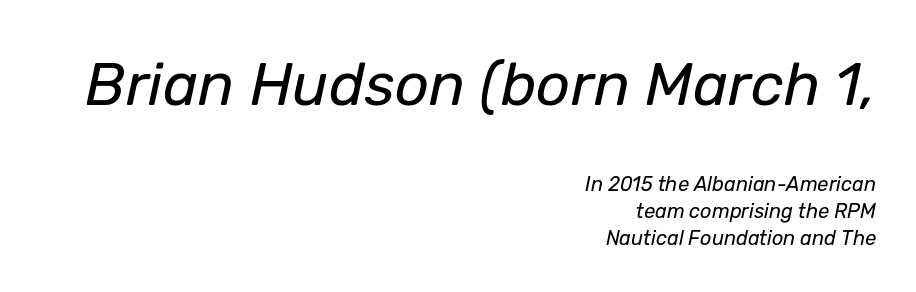
Q: Is the text bold? A: No.
Q: Is the text italic (slanted)? A: Yes, it leans right by about 12 degrees.
Q: Is the text underlined? A: No.
Q: How is the paragraph aligned? A: Right-aligned.
Q: Is the spacing between letters normal or unusually wide? A: Normal.
Q: Is the spacing between lines tight, normal or loose? A: Normal.
Q: Which block of text is set in a larger size, the first (top) or the second (bottom)? A: The first (top) one.
Q: Width (condensed, normal, or wide)? A: Normal.
Q: Stroke contrast? A: Low.
Q: x-height? A: Medium.
Q: Monospaced? A: No.
